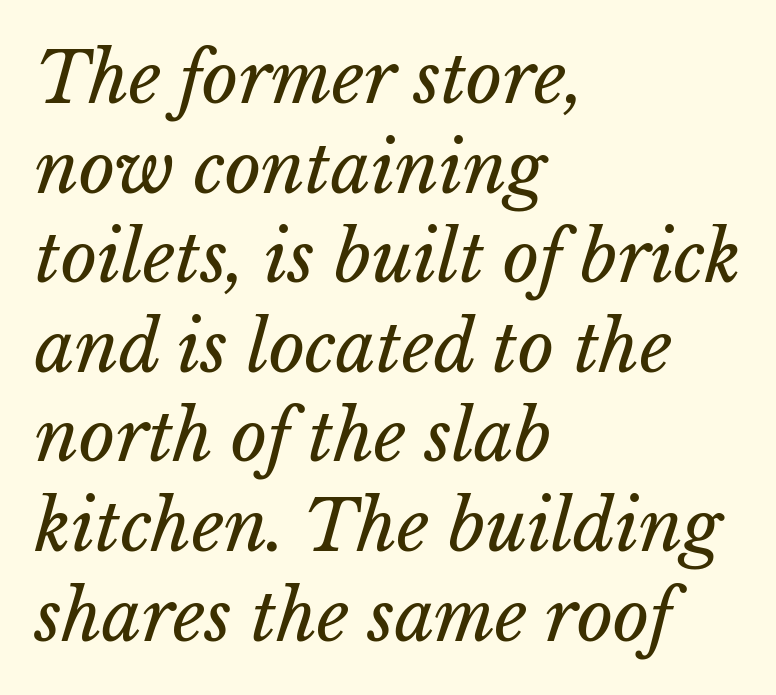
{"italic": "yes", "lean": "right", "slant_degrees": 15, "bold": "no", "weight": "regular", "width": "normal", "stroke_contrast": "low", "x_height": "medium", "monospaced": "no", "underline": "no", "align": "left", "line_spacing": "normal", "line_spacing_ratio": 1.28, "letter_spacing": "normal", "letter_spacing_em": 0.0, "glyph_px": 70}
